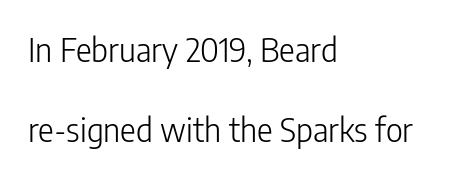
Teacher's note: observe the even left margin — that is flush-left alignment. Each letter keeps its own natural width here, so spacing adapts to shape. The weight tops out at a normal text grade. If you measured baseline to baseline, you'd find a long distance. The zone under the glyphs is completely vacant. The designer went with a sans here, leaving each stem footless.
